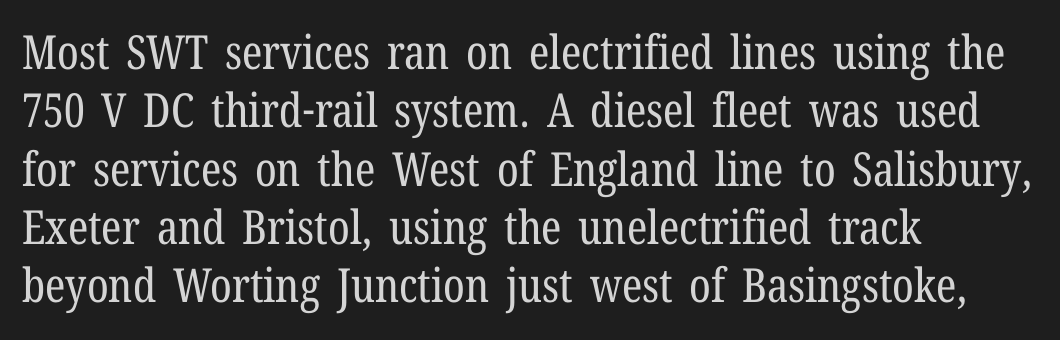
Q: Is the text bold? A: No.
Q: Is the text italic (slanted)? A: No, it is upright.
Q: Is the typeface a serif or a sans-serif typeface? A: Serif.
Q: Is the text underlined? A: No.
Q: How is the paragraph aligned? A: Left-aligned.
Q: Is the spacing between letters normal or unusually wide? A: Normal.
Q: Width (condensed, normal, or wide)? A: Condensed.
Q: Stroke contrast? A: Low.
Q: x-height? A: Medium.
Q: Monospaced? A: No.
